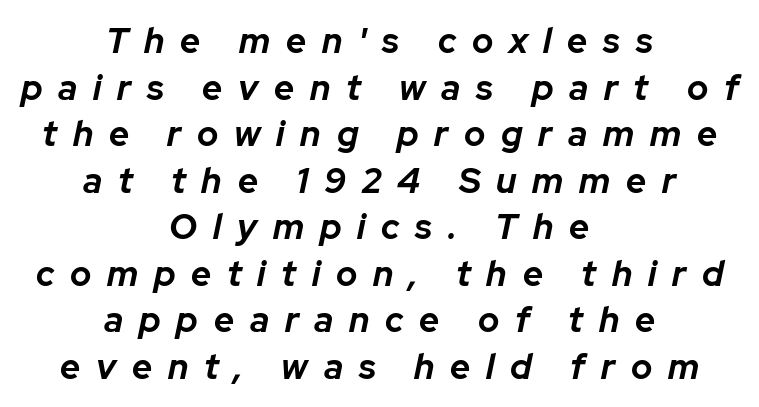
Q: Is the text bold? A: Yes.
Q: Is the text italic (slanted)? A: Yes, it leans right by about 12 degrees.
Q: Is the text underlined? A: No.
Q: How is the paragraph aligned? A: Centered.
Q: Is the spacing between letters normal or unusually wide? A: Unusually wide.
Q: Is the spacing between lines tight, normal or loose? A: Normal.
Q: Width (condensed, normal, or wide)? A: Normal.
Q: Stroke contrast? A: Low.
Q: x-height? A: Medium.
Q: Monospaced? A: No.
